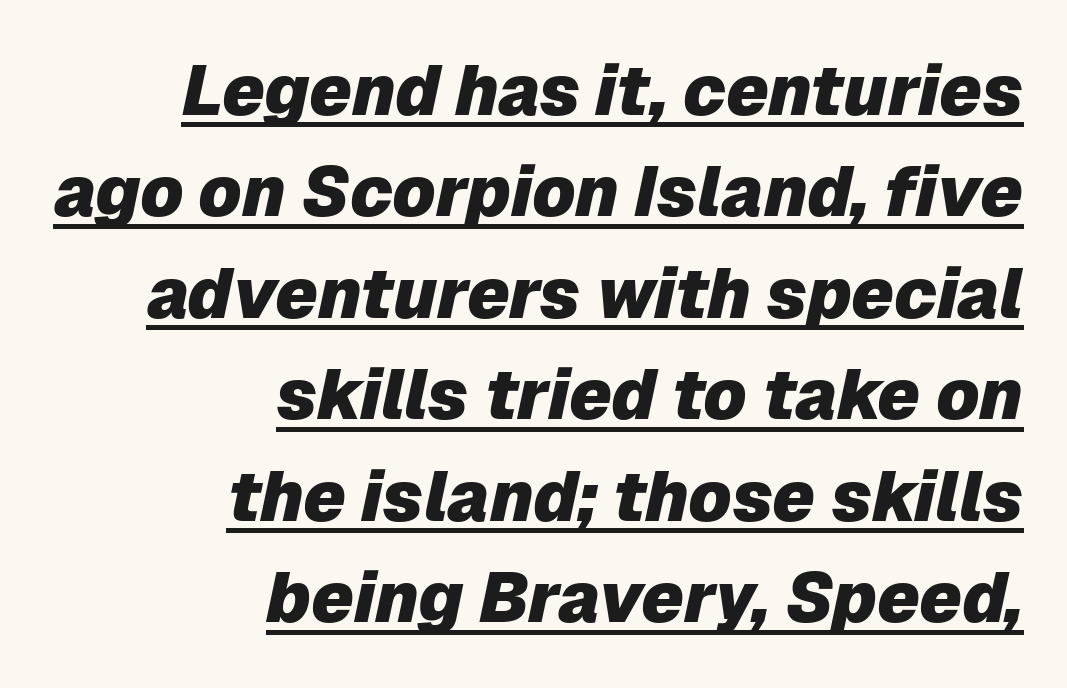
The image shows 70 px heavy type, italic (leaning right); set right-aligned, normal line spacing (1.45x), normal letter spacing, underlined; low stroke contrast and a medium x-height.
